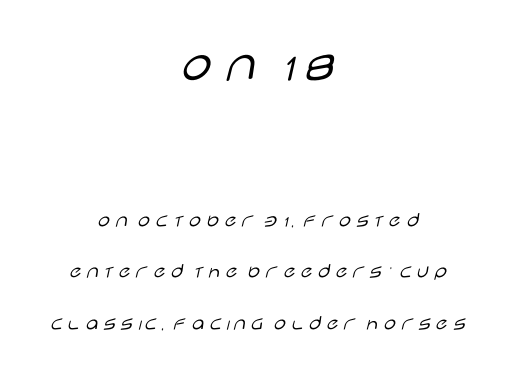
{"serif": "no", "bold": "no", "weight": "light", "width": "wide", "stroke_contrast": "low", "x_height": "large", "monospaced": "no", "underline": "no", "align": "center", "line_spacing": "loose", "line_spacing_ratio": 2.34, "larger_block": "first", "size_ratio": 2.5, "glyph_px": 55}
